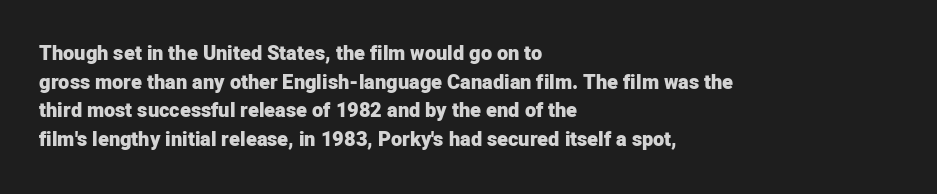
{"italic": "no", "bold": "yes", "underline": "no", "align": "left", "line_spacing": "normal", "line_spacing_ratio": 1.43, "letter_spacing": "normal", "letter_spacing_em": 0.0, "glyph_px": 20}
